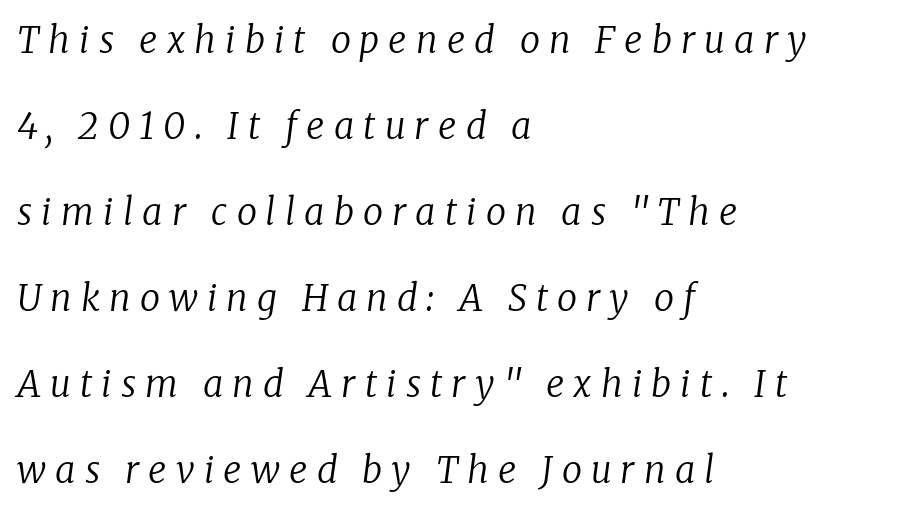
Q: Is the text bold? A: No.
Q: Is the text italic (slanted)? A: Yes, it leans right by about 8 degrees.
Q: Is the typeface a serif or a sans-serif typeface? A: Serif.
Q: Is the text underlined? A: No.
Q: How is the paragraph aligned? A: Left-aligned.
Q: Is the spacing between letters normal or unusually wide? A: Unusually wide.
Q: Is the spacing between lines tight, normal or loose? A: Loose.
Q: Width (condensed, normal, or wide)? A: Normal.
Q: Stroke contrast? A: Low.
Q: x-height? A: Medium.
Q: Monospaced? A: No.
